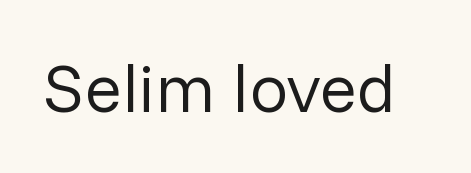
The image shows 69 px regular-weight sans-serif type, upright; set normal letter spacing, not underlined; low stroke contrast and a medium x-height.
